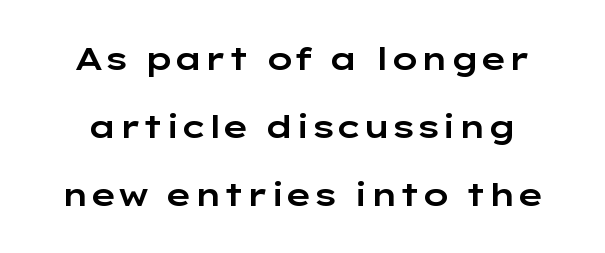
Note the varied advance widths — an 'i' is clearly narrower than an 'm'. Letterform terminals end flat and unadorned throughout the passage. The lettering stays uniformly vertical, giving the passage a roman look. Type without underlining. The designer dialed line spacing up above the default. The passage shown has conventional tracking throughout.
